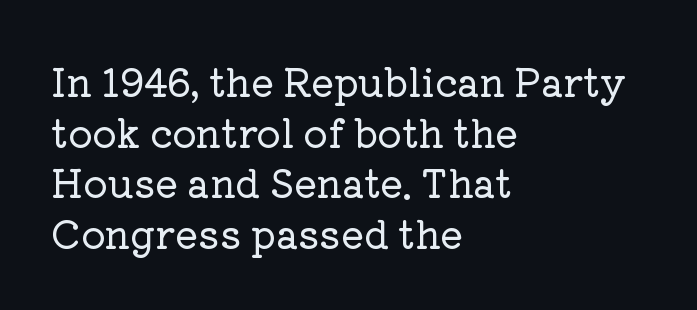
The space directly below the letters is spotless. Characters follow at the spacing the type designer built in. Regular leading. This is serif lettering, the kind often seen in printed books. Short and long lines alike share a common starting point at left.
